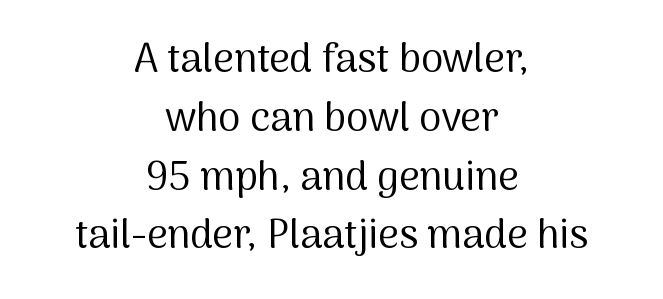
The image shows 40 px regular-weight sans-serif type, upright; set centered, normal line spacing (1.47x), normal letter spacing, not underlined; medium stroke contrast and a medium x-height.
